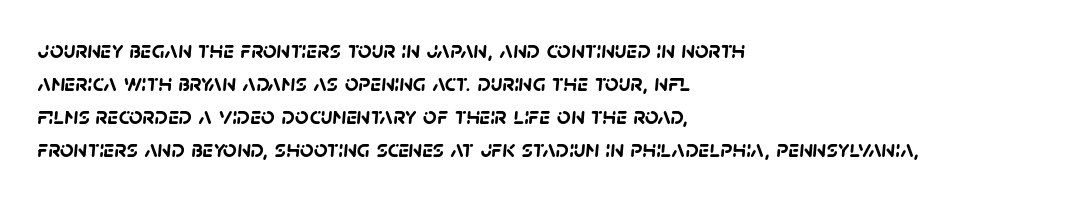
The image shows 24 px bold type; set left-aligned, normal line spacing (1.37x), normal letter spacing, not underlined.
